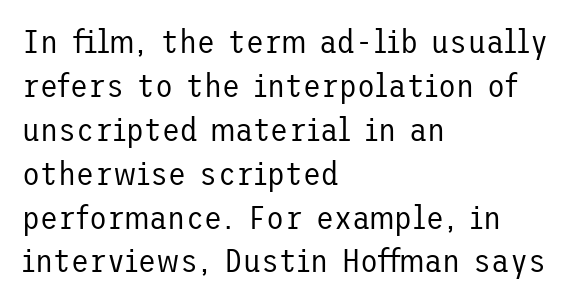
{"serif": "no", "italic": "no", "bold": "no", "weight": "regular", "width": "normal", "stroke_contrast": "low", "x_height": "medium", "underline": "no", "align": "left", "line_spacing": "normal", "line_spacing_ratio": 1.33, "letter_spacing": "normal", "letter_spacing_em": 0.0, "glyph_px": 33}
